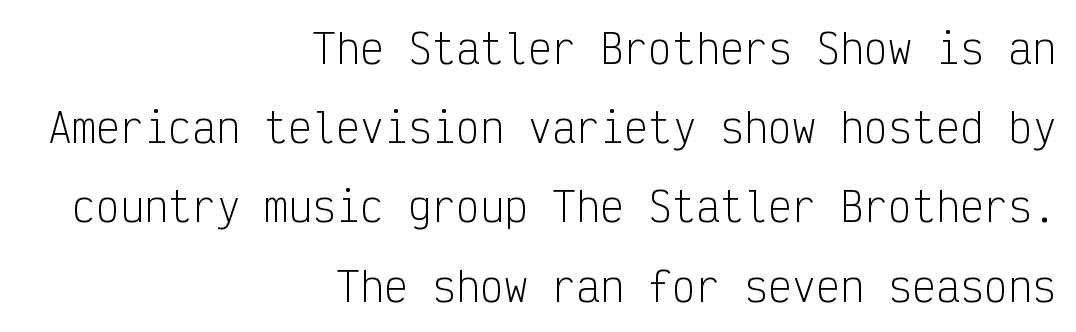
Q: Is the text bold? A: No.
Q: Is the text italic (slanted)? A: No, it is upright.
Q: Is the typeface a serif or a sans-serif typeface? A: Sans-serif.
Q: Is the text underlined? A: No.
Q: How is the paragraph aligned? A: Right-aligned.
Q: Is the spacing between letters normal or unusually wide? A: Normal.
Q: Is the spacing between lines tight, normal or loose? A: Loose.
Q: Width (condensed, normal, or wide)? A: Condensed.
Q: Stroke contrast? A: Low.
Q: x-height? A: Medium.
Q: Monospaced? A: Yes.
